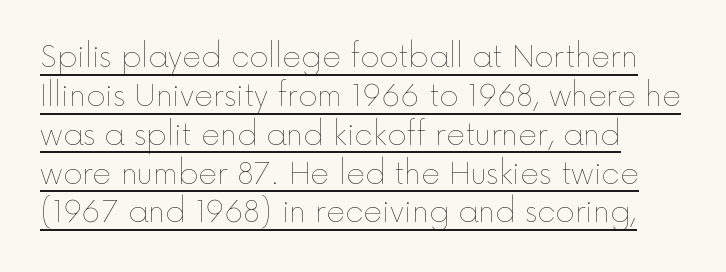
The image shows 29 px thin type, upright; set left-aligned, normal line spacing (1.34x), normal letter spacing, underlined; a medium x-height.
